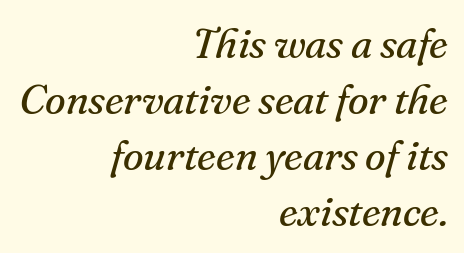
{"serif": "yes", "italic": "yes", "lean": "right", "slant_degrees": 16, "bold": "no", "weight": "regular", "width": "normal", "stroke_contrast": "medium", "x_height": "small", "monospaced": "no", "underline": "no", "align": "right", "line_spacing": "normal", "line_spacing_ratio": 1.33, "letter_spacing": "normal", "letter_spacing_em": 0.0, "glyph_px": 42}
